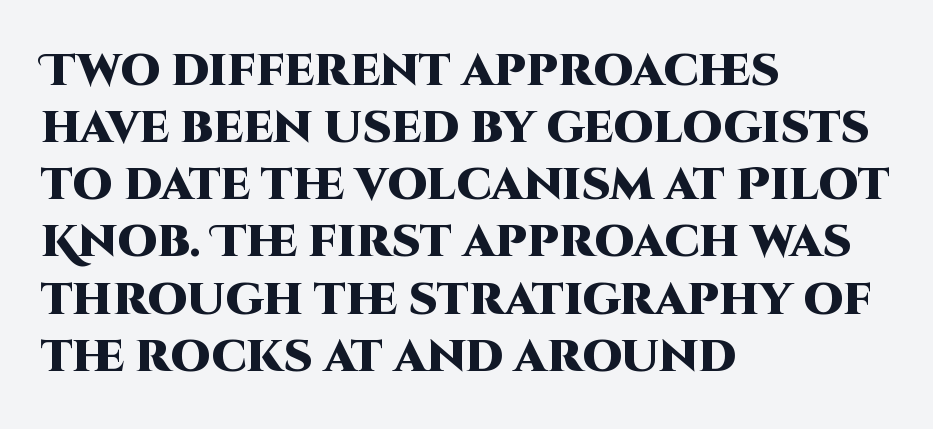
Q: Is the text bold? A: Yes.
Q: Is the text italic (slanted)? A: No, it is upright.
Q: Is the typeface a serif or a sans-serif typeface? A: Sans-serif.
Q: Is the text underlined? A: No.
Q: How is the paragraph aligned? A: Left-aligned.
Q: Is the spacing between letters normal or unusually wide? A: Normal.
Q: Is the spacing between lines tight, normal or loose? A: Normal.
Q: Width (condensed, normal, or wide)? A: Normal.
Q: Stroke contrast? A: High.
Q: x-height? A: Large.
Q: Monospaced? A: No.
